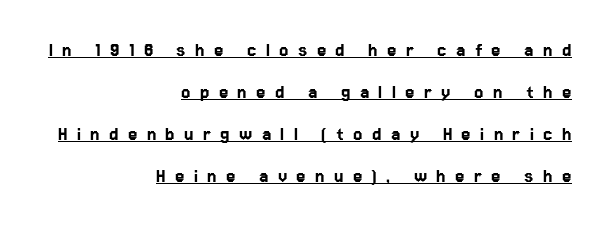
A student would call this right alignment; a typographer would say flush right, rag left. One glance says open: line gaps are wider than usual. The line texture is sparse and dotted thanks to wide tracking. These characters rest on top of a visible drawn line. Style check: upright.
